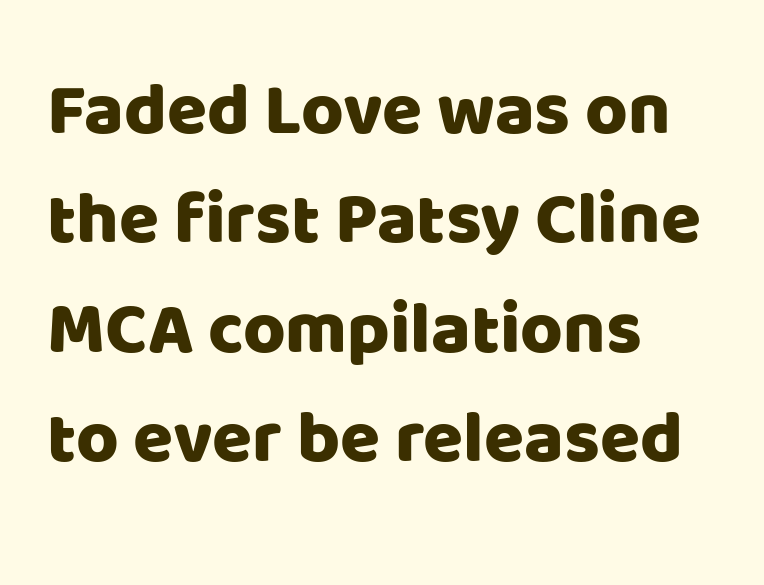
Q: Is the text italic (slanted)? A: No, it is upright.
Q: Is the typeface a serif or a sans-serif typeface? A: Sans-serif.
Q: Is the text underlined? A: No.
Q: How is the paragraph aligned? A: Left-aligned.
Q: Is the spacing between letters normal or unusually wide? A: Normal.
Q: Is the spacing between lines tight, normal or loose? A: Normal.
Q: Width (condensed, normal, or wide)? A: Normal.
Q: Stroke contrast? A: Low.
Q: x-height? A: Large.
Q: Monospaced? A: No.
